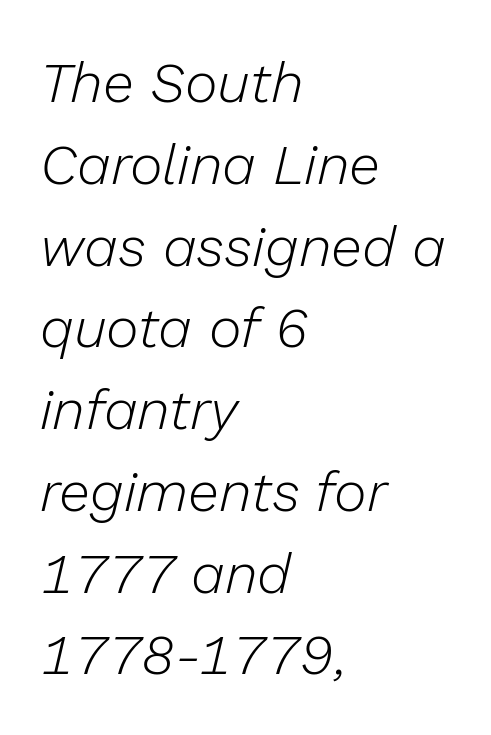
Q: Is the text bold? A: No.
Q: Is the text italic (slanted)? A: Yes, it leans right by about 13 degrees.
Q: Is the text underlined? A: No.
Q: How is the paragraph aligned? A: Left-aligned.
Q: Is the spacing between letters normal or unusually wide? A: Normal.
Q: Is the spacing between lines tight, normal or loose? A: Normal.
Q: Width (condensed, normal, or wide)? A: Normal.
Q: Stroke contrast? A: Low.
Q: x-height? A: Medium.
Q: Monospaced? A: No.
